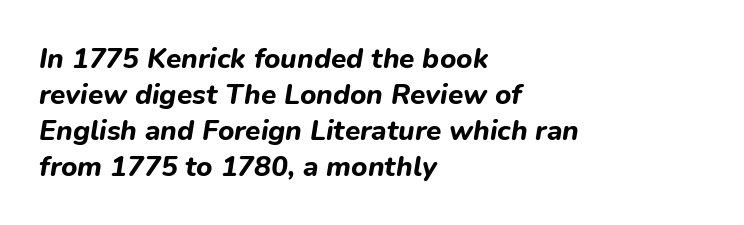
The image shows 28 px bold type, italic (leaning right); set left-aligned, normal line spacing (1.28x), normal letter spacing, not underlined; low stroke contrast and a medium x-height.
